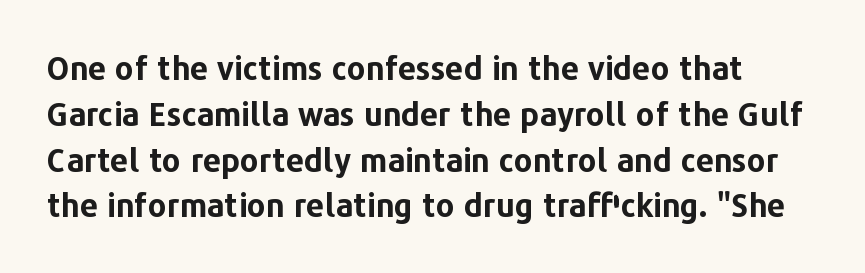
The image shows 32 px bold sans-serif type, upright; set normal line spacing (1.43x), normal letter spacing, not underlined; low stroke contrast and a medium x-height.
